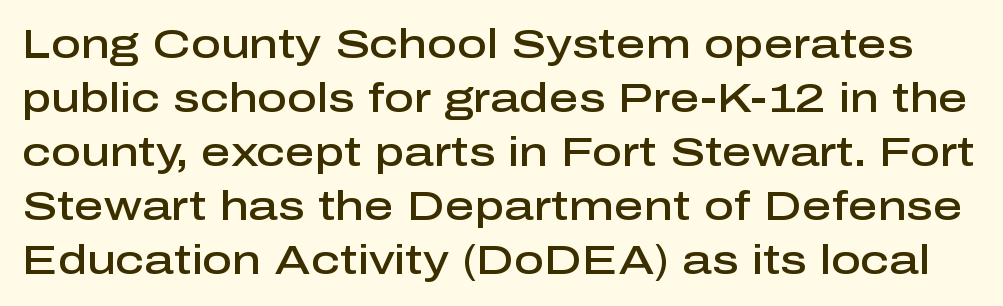
{"serif": "no", "italic": "no", "bold": "semi", "weight": "semibold", "width": "normal", "stroke_contrast": "low", "x_height": "medium", "monospaced": "no", "underline": "no", "line_spacing": "normal", "line_spacing_ratio": 1.32, "letter_spacing": "normal", "letter_spacing_em": 0.0, "glyph_px": 41}
